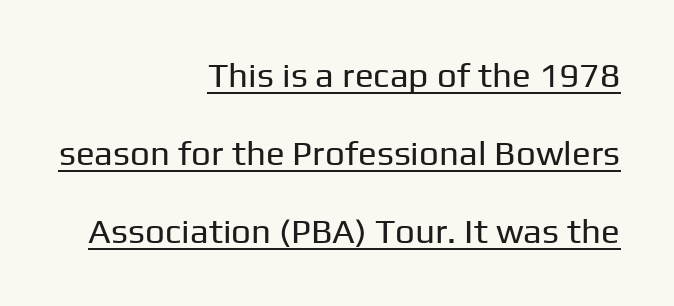
{"serif": "no", "italic": "no", "bold": "no", "weight": "regular", "width": "normal", "stroke_contrast": "low", "x_height": "medium", "monospaced": "no", "underline": "yes", "align": "right", "line_spacing": "loose", "line_spacing_ratio": 2.23, "letter_spacing": "normal", "letter_spacing_em": 0.0, "glyph_px": 35}
